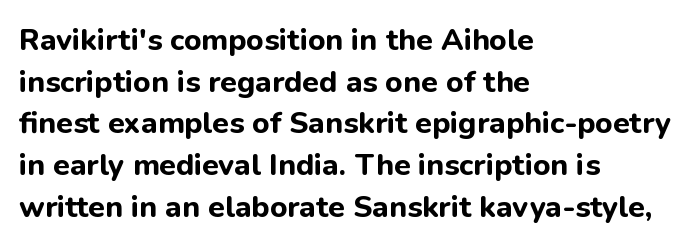
Q: Is the text bold? A: Yes.
Q: Is the text italic (slanted)? A: No, it is upright.
Q: Is the typeface a serif or a sans-serif typeface? A: Sans-serif.
Q: Is the text underlined? A: No.
Q: How is the paragraph aligned? A: Left-aligned.
Q: Is the spacing between letters normal or unusually wide? A: Normal.
Q: Is the spacing between lines tight, normal or loose? A: Normal.
Q: Width (condensed, normal, or wide)? A: Normal.
Q: Stroke contrast? A: Low.
Q: x-height? A: Medium.
Q: Monospaced? A: No.
